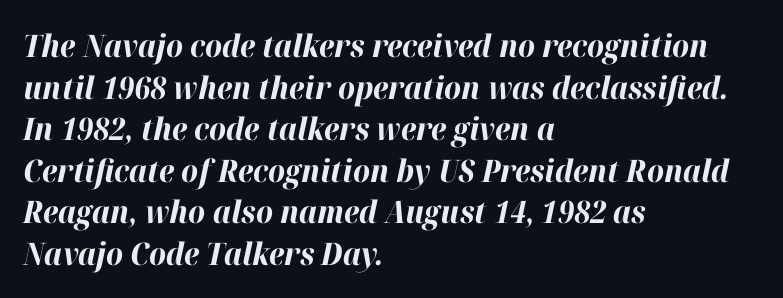
Q: Is the text bold? A: Yes.
Q: Is the text italic (slanted)? A: Yes, it leans right by about 12 degrees.
Q: Is the text underlined? A: No.
Q: How is the paragraph aligned? A: Left-aligned.
Q: Is the spacing between letters normal or unusually wide? A: Normal.
Q: Is the spacing between lines tight, normal or loose? A: Normal.
Q: Width (condensed, normal, or wide)? A: Normal.
Q: Stroke contrast? A: High.
Q: x-height? A: Medium.
Q: Monospaced? A: No.
